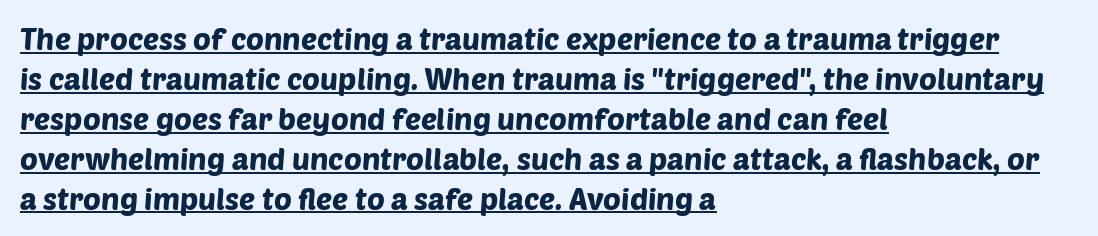
Q: Is the typeface a serif or a sans-serif typeface? A: Sans-serif.
Q: Is the text underlined? A: Yes.
Q: How is the paragraph aligned? A: Left-aligned.
Q: Is the spacing between letters normal or unusually wide? A: Normal.
Q: Is the spacing between lines tight, normal or loose? A: Normal.
Q: Width (condensed, normal, or wide)? A: Normal.
Q: Stroke contrast? A: Low.
Q: x-height? A: Large.
Q: Monospaced? A: No.
